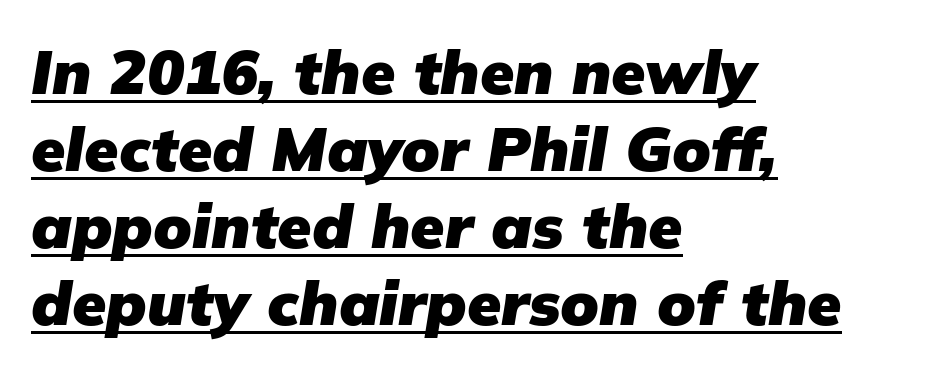
The passage is arranged the way most books set body copy — flush left. Its strokes are broad and dark, the hallmark of bold type. The typesetter has applied underlining to the passage shown. Nobody touched the tracking dial on this one. Do the characters align in a grid? No, the font is proportional. The specimen reads as italic at a glance.
